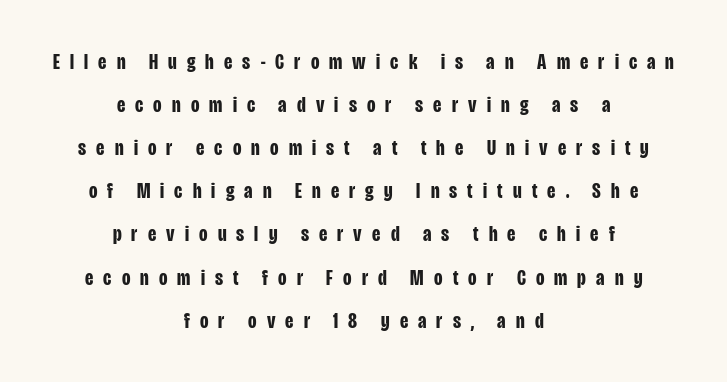
Q: Is the text bold? A: Yes.
Q: Is the text italic (slanted)? A: No, it is upright.
Q: Is the text underlined? A: No.
Q: How is the paragraph aligned? A: Centered.
Q: Is the spacing between letters normal or unusually wide? A: Unusually wide.
Q: Is the spacing between lines tight, normal or loose? A: Loose.
